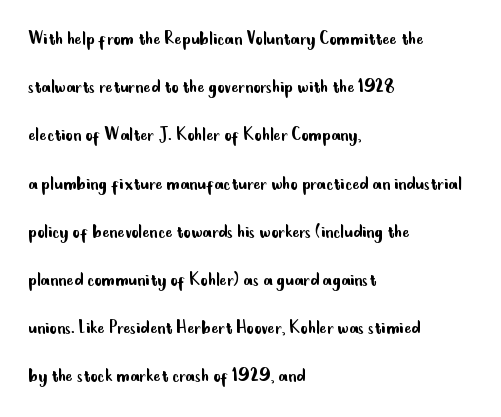
Q: Is the text bold? A: No.
Q: Is the text italic (slanted)? A: No, it is upright.
Q: Is the text underlined? A: No.
Q: How is the paragraph aligned? A: Left-aligned.
Q: Is the spacing between letters normal or unusually wide? A: Normal.
Q: Is the spacing between lines tight, normal or loose? A: Loose.
